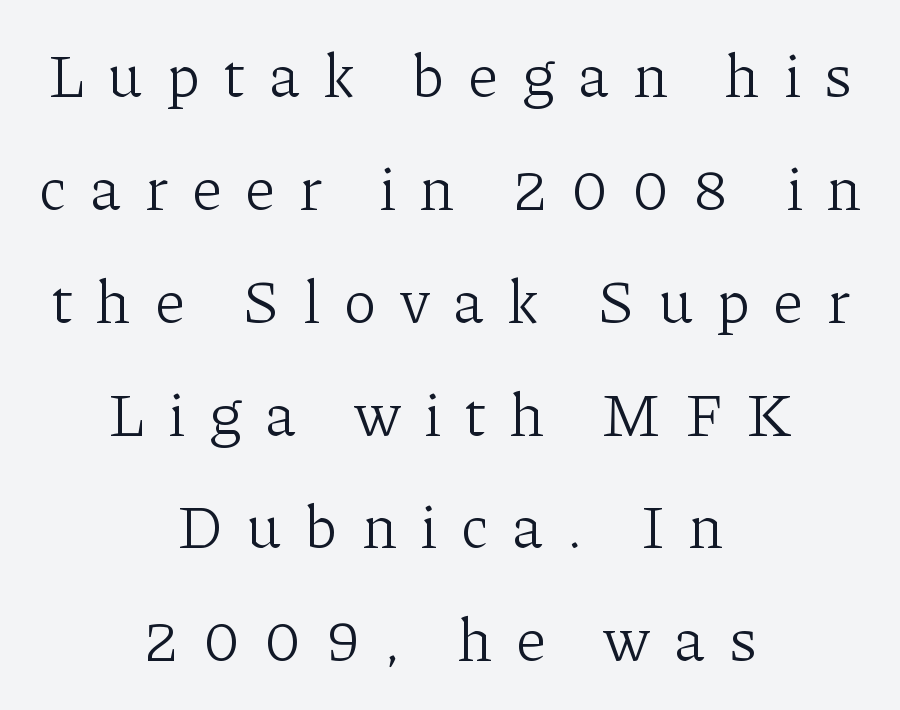
Q: Is the text bold? A: No.
Q: Is the text italic (slanted)? A: No, it is upright.
Q: Is the typeface a serif or a sans-serif typeface? A: Serif.
Q: Is the text underlined? A: No.
Q: How is the paragraph aligned? A: Centered.
Q: Is the spacing between letters normal or unusually wide? A: Unusually wide.
Q: Width (condensed, normal, or wide)? A: Normal.
Q: Stroke contrast? A: Low.
Q: x-height? A: Medium.
Q: Monospaced? A: No.
